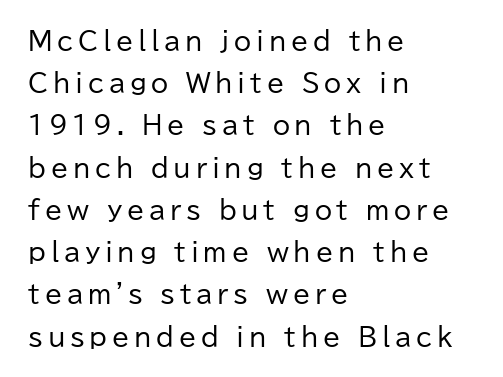
Q: Is the text bold? A: No.
Q: Is the text italic (slanted)? A: No, it is upright.
Q: Is the text underlined? A: No.
Q: How is the paragraph aligned? A: Left-aligned.
Q: Is the spacing between lines tight, normal or loose? A: Normal.
